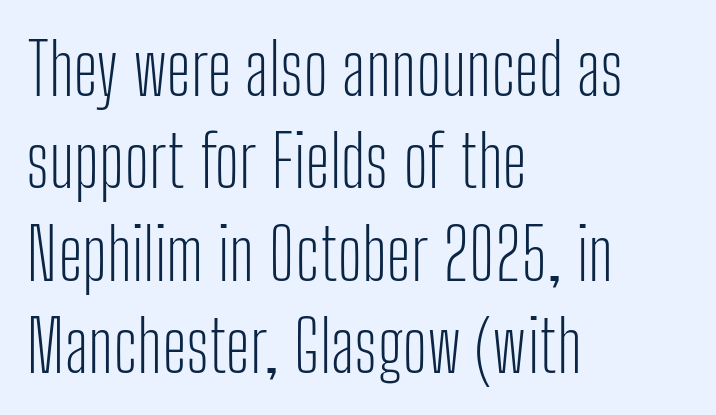
{"serif": "no", "italic": "no", "bold": "no", "weight": "light", "width": "condensed", "stroke_contrast": "low", "x_height": "medium", "monospaced": "no", "underline": "no", "align": "left", "line_spacing": "normal", "line_spacing_ratio": 1.3, "letter_spacing": "normal", "letter_spacing_em": 0.0, "glyph_px": 71}
